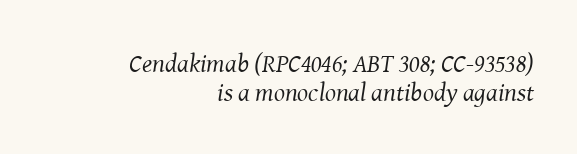
{"italic": "yes", "lean": "right", "slant_degrees": 8, "bold": "no", "underline": "no", "align": "right", "line_spacing": "tight", "line_spacing_ratio": 1.11, "letter_spacing": "normal", "letter_spacing_em": 0.0, "glyph_px": 26}
